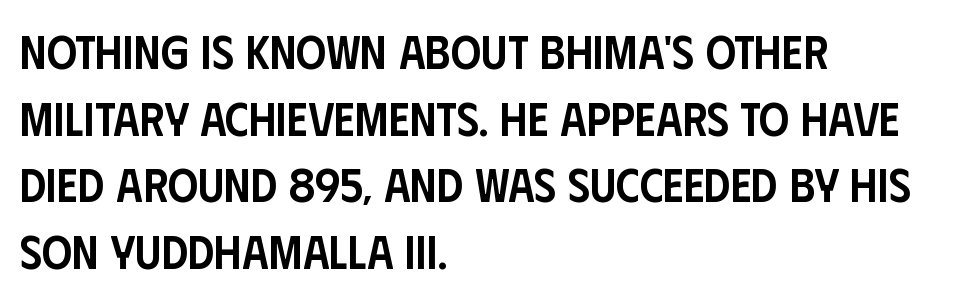
{"serif": "no", "italic": "no", "bold": "semi", "weight": "semibold", "width": "condensed", "stroke_contrast": "low", "x_height": "large", "monospaced": "no", "underline": "no", "align": "left", "line_spacing": "normal", "line_spacing_ratio": 1.42, "letter_spacing": "normal", "letter_spacing_em": 0.0, "glyph_px": 47}
